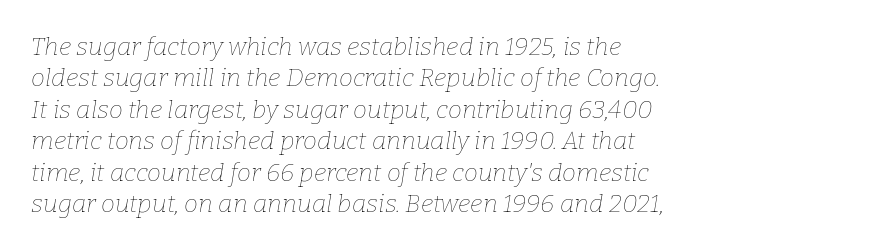
{"italic": "yes", "lean": "right", "slant_degrees": 9, "bold": "no", "underline": "no", "align": "left", "line_spacing": "normal", "line_spacing_ratio": 1.26, "letter_spacing": "normal", "letter_spacing_em": 0.0, "glyph_px": 25}
